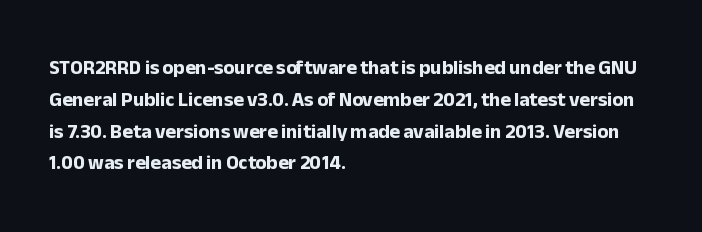
Q: Is the text bold? A: Yes.
Q: Is the text italic (slanted)? A: No, it is upright.
Q: Is the text underlined? A: No.
Q: How is the paragraph aligned? A: Left-aligned.
Q: Is the spacing between letters normal or unusually wide? A: Normal.
Q: Is the spacing between lines tight, normal or loose? A: Normal.
